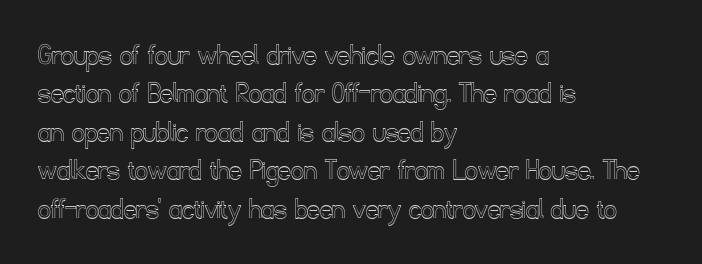
{"italic": "no", "width": "normal", "x_height": "small", "monospaced": "no", "underline": "no", "align": "left", "line_spacing_ratio": 1.24, "letter_spacing": "normal", "letter_spacing_em": 0.0, "glyph_px": 31}
